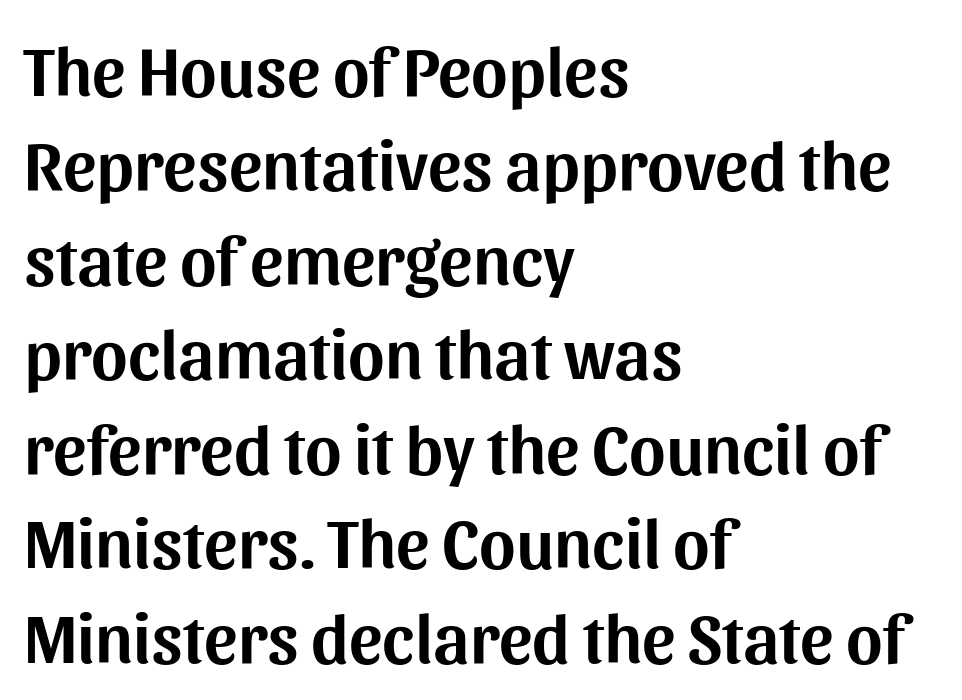
This sample keeps an unexceptional amount of space between lines. Nope, no serifs anywhere on these letters. The horizontal fit of the characters is conventional and even. The type sits square on the baseline with zero lean. Each row of text sits above clean, open space.
